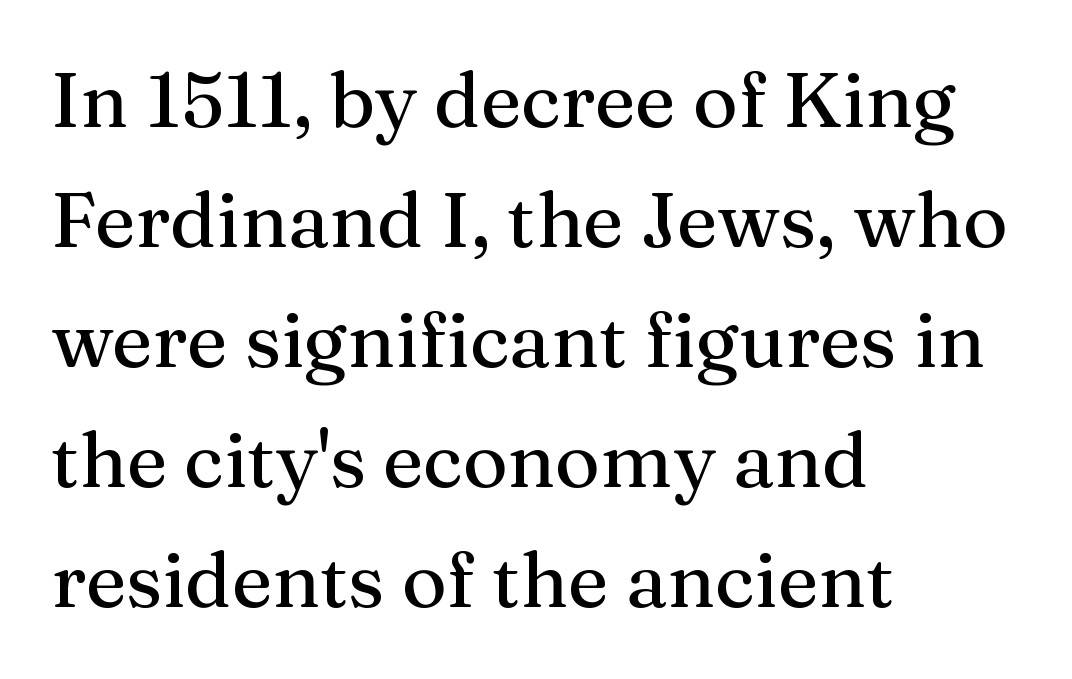
{"serif": "yes", "italic": "no", "width": "normal", "stroke_contrast": "medium", "x_height": "medium", "monospaced": "no", "underline": "no", "align": "left", "line_spacing": "normal", "line_spacing_ratio": 1.56, "letter_spacing": "normal", "letter_spacing_em": 0.0, "glyph_px": 77}
